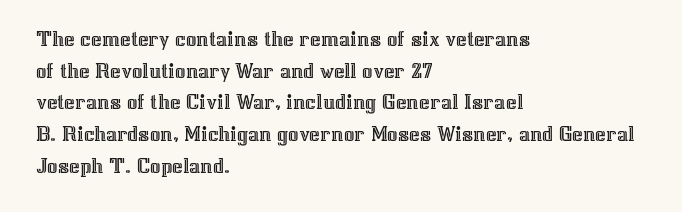
{"italic": "no", "underline": "no", "align": "left", "line_spacing": "normal", "line_spacing_ratio": 1.38, "letter_spacing": "normal", "letter_spacing_em": 0.0, "glyph_px": 23}
